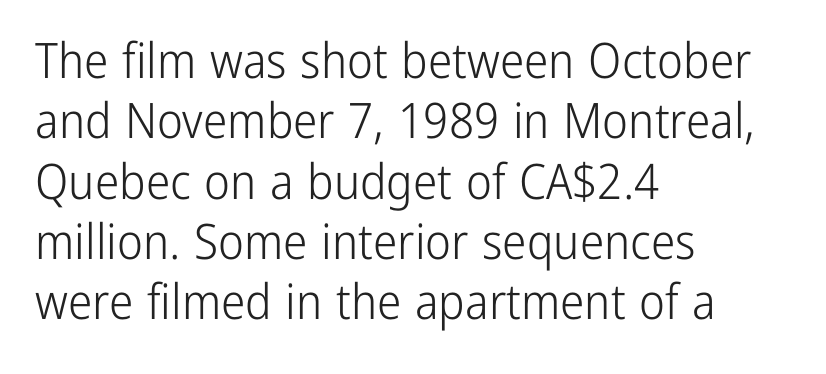
{"serif": "no", "italic": "no", "bold": "no", "weight": "light", "width": "condensed", "stroke_contrast": "low", "x_height": "medium", "monospaced": "no", "underline": "no", "align": "left", "line_spacing_ratio": 1.23, "letter_spacing": "normal", "letter_spacing_em": 0.0, "glyph_px": 49}
